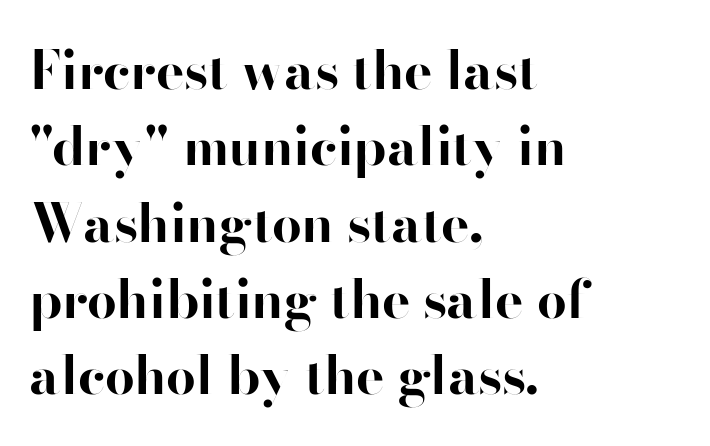
Does the lettering tilt? It doesn't — this is upright. The face used here is proportionally spaced, like ordinary book or web type. A normal amount of white space separates one row of letters from the next. Is the block centered? No — it sits flush against the left margin. Note: no serifs on the glyphs.
